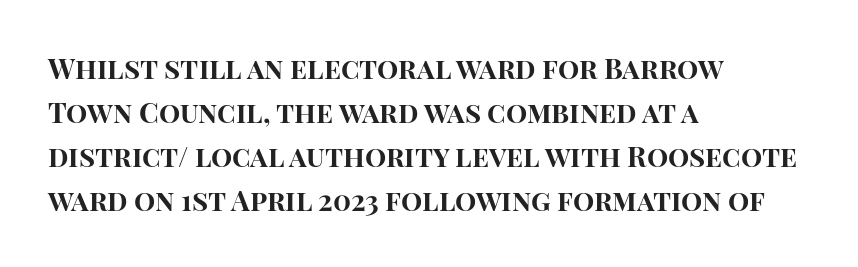
The image shows 28 px bold sans-serif type, upright; set left-aligned, normal line spacing (1.57x), normal letter spacing, not underlined; high stroke contrast and a large x-height.
